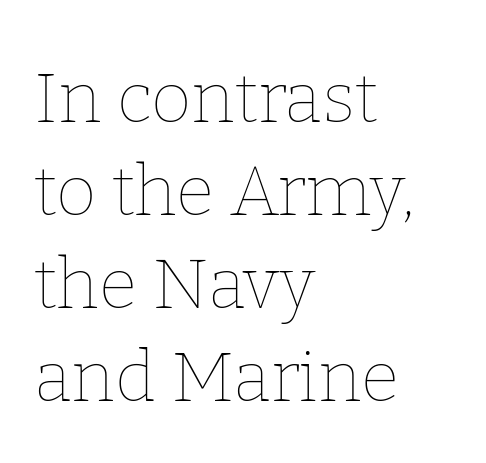
The image shows 70 px thin type, upright; set left-aligned, normal line spacing (1.33x), normal letter spacing, not underlined; low stroke contrast and a medium x-height.
